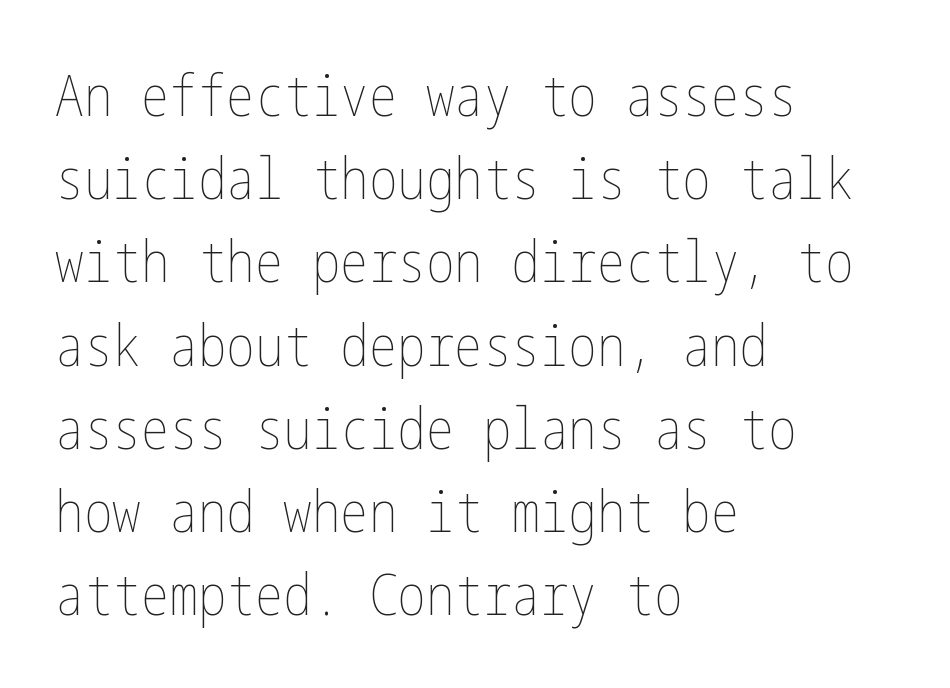
The image shows 57 px thin, condensed type, upright; set left-aligned, normal line spacing (1.46x), normal letter spacing, not underlined; low stroke contrast and a medium x-height.
